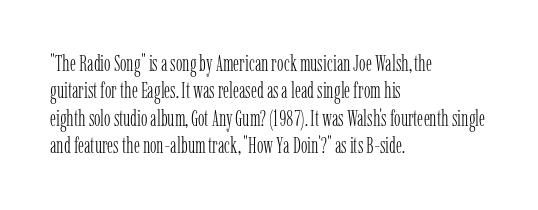
Counters stay open thanks to moderate or lighter strokes. All the whitespace from short lines collects on the right. Normally led — the rows are evenly, conventionally spaced. The glyphs are unaccompanied by any horizontal stroke below them.
